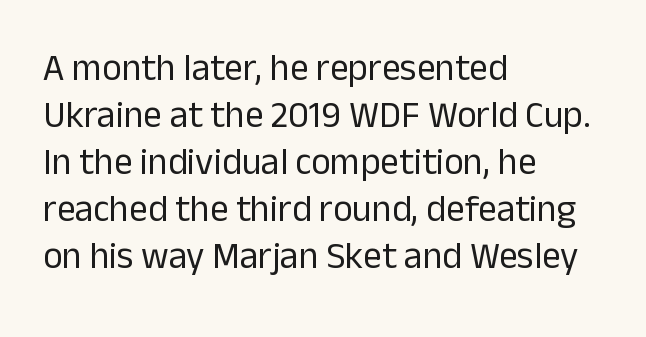
The image shows 37 px regular-weight sans-serif type, upright; set left-aligned, normal line spacing (1.27x), normal letter spacing, not underlined; low stroke contrast and a medium x-height.
